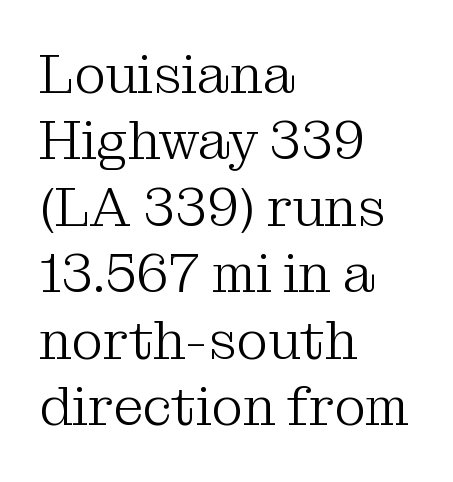
The image shows 54 px light serif type, upright; set left-aligned, line spacing 1.23x, normal letter spacing, not underlined; medium stroke contrast and a medium x-height.
